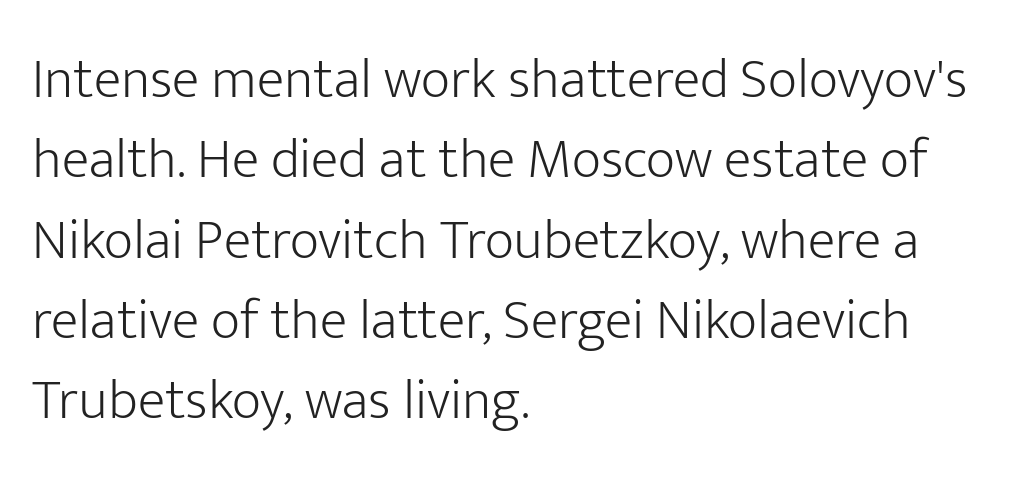
The zone under the glyphs is completely vacant. Do the characters align in a grid? No, the font is proportional. Teacher's note: observe the even left margin — that is flush-left alignment. To sum up the face: it is a sans, with no serifs.
